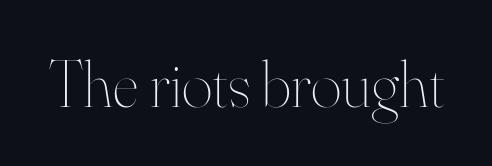
Q: Is the text bold? A: No.
Q: Is the text italic (slanted)? A: No, it is upright.
Q: Is the text underlined? A: No.
Q: Is the spacing between letters normal or unusually wide? A: Normal.
Q: Width (condensed, normal, or wide)? A: Normal.
Q: Stroke contrast? A: High.
Q: x-height? A: Small.
Q: Monospaced? A: No.
